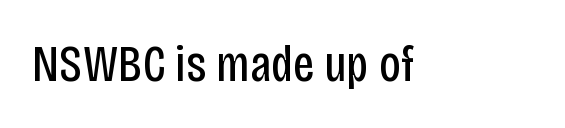
Q: Is the text bold? A: No.
Q: Is the text italic (slanted)? A: No, it is upright.
Q: Is the typeface a serif or a sans-serif typeface? A: Sans-serif.
Q: Is the text underlined? A: No.
Q: Is the spacing between letters normal or unusually wide? A: Normal.
Q: Width (condensed, normal, or wide)? A: Condensed.
Q: Stroke contrast? A: Low.
Q: x-height? A: Large.
Q: Monospaced? A: No.
